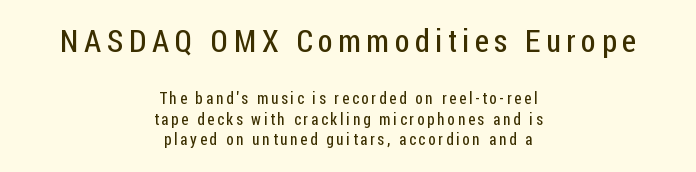
The weight tops out at a normal text grade. Just letters on the line, the space beneath them empty. Size hierarchy here favors the leading block over the trailing one. Stroke terminals: plain, sans-serif.
